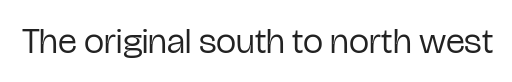
The image shows 36 px regular-weight, condensed sans-serif type, upright; set normal letter spacing, not underlined; low stroke contrast and a medium x-height.
